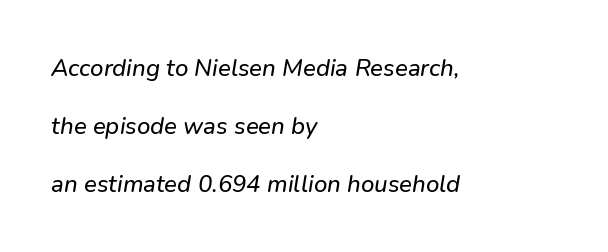
Whoever set this chose breathing room over compactness in the vertical rhythm. The face used here is rendered with its standard letterfit. Leftover space on each line is placed entirely after the last word. Bare-footed words on every line.
